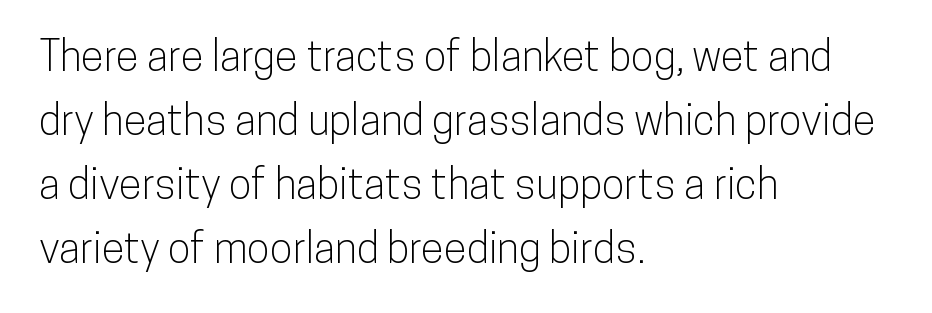
Q: Is the text italic (slanted)? A: No, it is upright.
Q: Is the typeface a serif or a sans-serif typeface? A: Sans-serif.
Q: Is the text underlined? A: No.
Q: How is the paragraph aligned? A: Left-aligned.
Q: Is the spacing between letters normal or unusually wide? A: Normal.
Q: Is the spacing between lines tight, normal or loose? A: Normal.
Q: Width (condensed, normal, or wide)? A: Condensed.
Q: Stroke contrast? A: Low.
Q: x-height? A: Medium.
Q: Monospaced? A: No.
